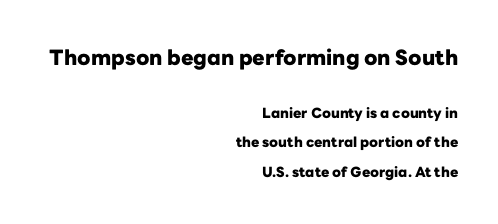
The line texture is even and compact thanks to regular tracking. Designer's note — italics off, roman on. The setting favours the right margin, as signatures and pull-quotes sometimes do. The upper block of text is set noticeably larger than the block beneath it. The words here are not underlined.
